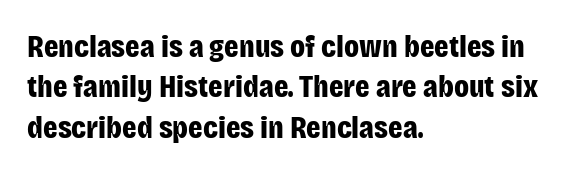
{"serif": "no", "italic": "no", "bold": "yes", "weight": "bold", "width": "condensed", "stroke_contrast": "low", "x_height": "large", "monospaced": "no", "underline": "no", "align": "left", "line_spacing": "normal", "line_spacing_ratio": 1.26, "letter_spacing": "normal", "letter_spacing_em": 0.0, "glyph_px": 32}
